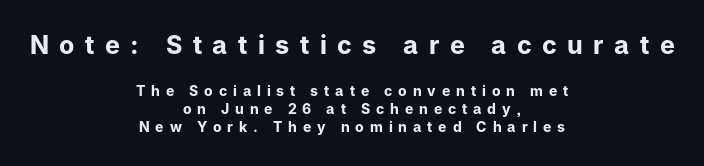
The image shows 25 px bold type, upright; set centered, normal line spacing (1.31x), unusually wide letter spacing (+0.42 em), not underlined; the first (top) block is 1.79x larger.
